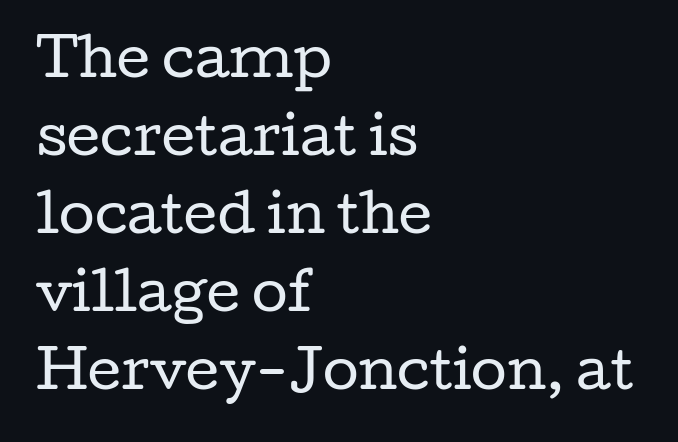
Varying glyph widths throughout — classic text-font behaviour. A serif font was chosen for this passage. There is no visible air inserted between adjacent glyphs. This reads as an unemphasized weight, regular at the heaviest. The passage shown is not underscored anywhere.
